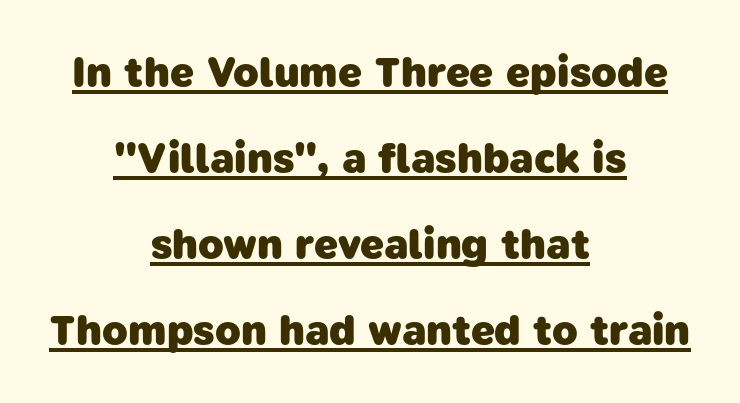
Thick stems and heavy bowls — unmistakably bold. Do the characters align in a grid? No, the font is proportional. Loosely led — the rows are spread out. Underlining? Definitely there.
